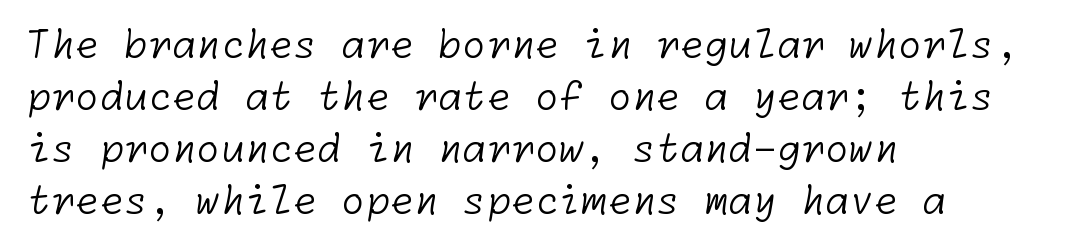
Type without underlining. Here the glyphs are tracked normally, forming tight word shapes. Each stroke keeps to a modest, everyday thickness or less. Teacher's note: observe the even left margin — that is flush-left alignment.
